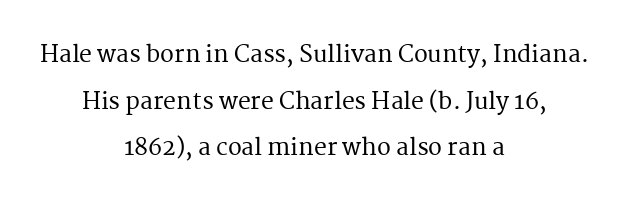
The image shows 23 px text type, upright; set centered, loose line spacing (2.03x), normal letter spacing, not underlined.
